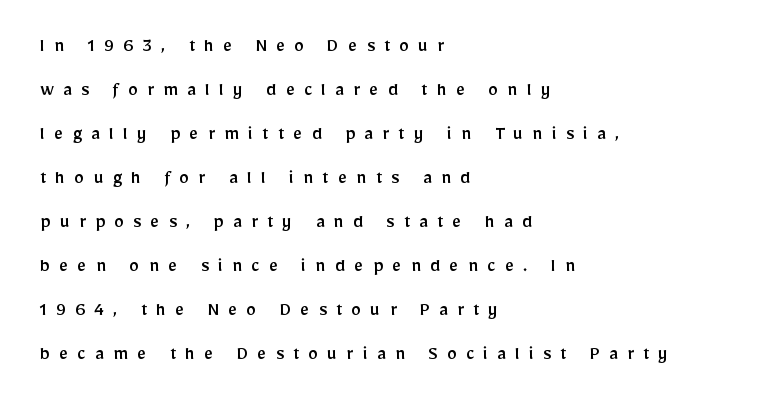
The image shows 20 px text type, upright; set left-aligned, loose line spacing (2.2x), unusually wide letter spacing (+0.46 em), not underlined.
